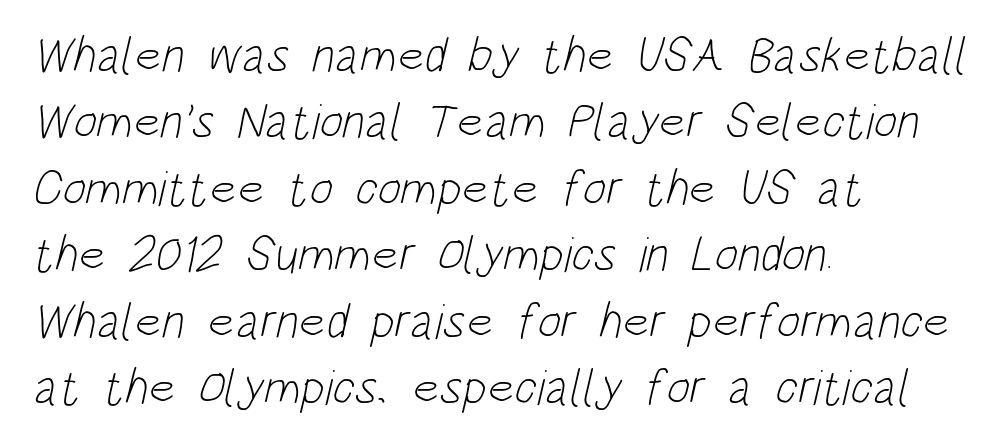
The image shows 50 px light, condensed sans-serif type; set left-aligned, normal line spacing (1.33x), normal letter spacing, not underlined; low stroke contrast and a large x-height.
